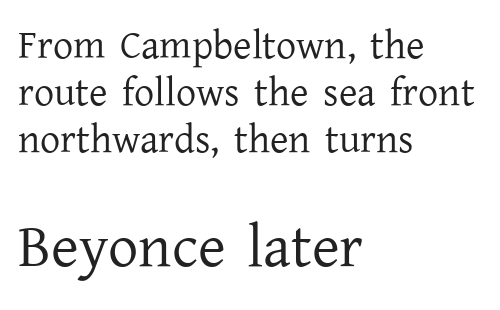
Rendered with straight, roman letterforms. Notice how the passage keeps a crisp vertical edge on the left only. Each stroke keeps to a modest, everyday thickness or less. The glyphs are unaccompanied by any horizontal stroke below them. What stands out about the letter spacing? Nothing — it is the standard amount.
